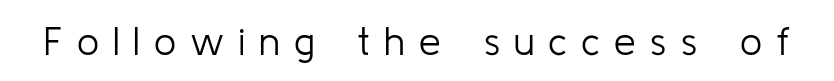
Q: Is the text bold? A: No.
Q: Is the text italic (slanted)? A: No, it is upright.
Q: Is the typeface a serif or a sans-serif typeface? A: Sans-serif.
Q: Is the text underlined? A: No.
Q: Is the spacing between letters normal or unusually wide? A: Unusually wide.
Q: Width (condensed, normal, or wide)? A: Normal.
Q: Stroke contrast? A: Low.
Q: x-height? A: Medium.
Q: Monospaced? A: No.
